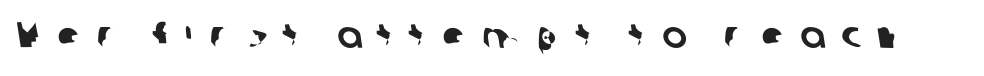
Here the glyphs are tracked loosely, breaking word shapes into spaced letters. Type style note: lacks serifs. You could not count columns in this text — the font is proportionally spaced. Type without underlining.
